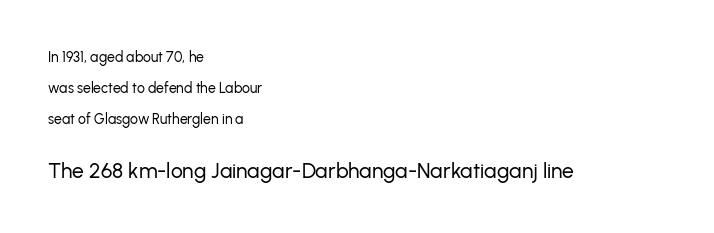
{"italic": "no", "bold": "no", "underline": "no", "align": "left", "line_spacing": "loose", "line_spacing_ratio": 2.23, "letter_spacing": "normal", "letter_spacing_em": 0.0, "larger_block": "second", "size_ratio": 1.5, "glyph_px": 21}
